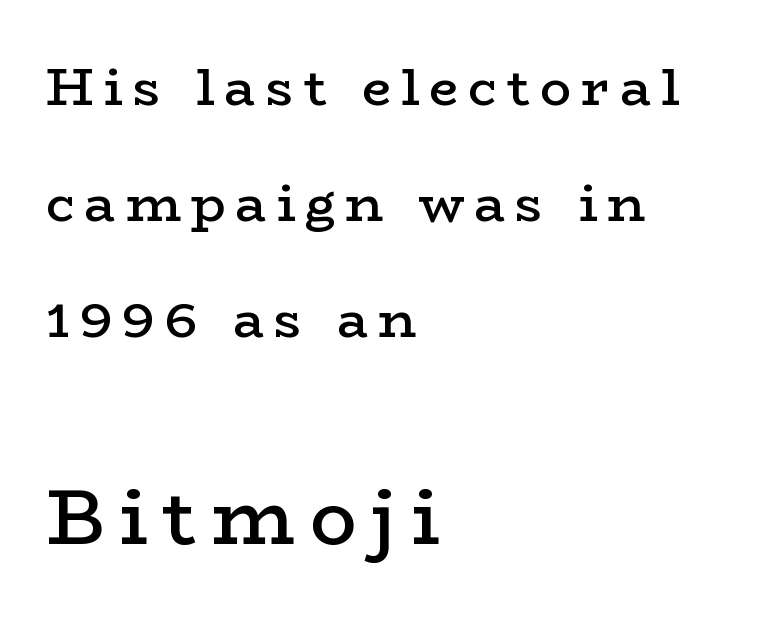
{"serif": "yes", "italic": "no", "bold": "semi", "weight": "semibold", "width": "wide", "stroke_contrast": "low", "x_height": "medium", "monospaced": "no", "underline": "no", "align": "left", "line_spacing": "loose", "line_spacing_ratio": 2.23, "larger_block": "second", "size_ratio": 1.5, "glyph_px": 78}
